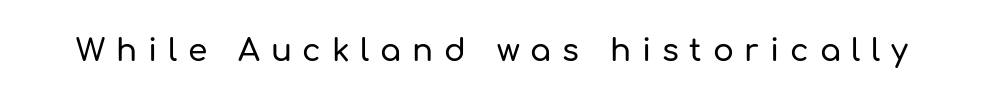
{"serif": "no", "italic": "no", "width": "normal", "stroke_contrast": "low", "x_height": "medium", "monospaced": "no", "underline": "no", "letter_spacing": "wide", "letter_spacing_em": 0.35, "glyph_px": 31}
